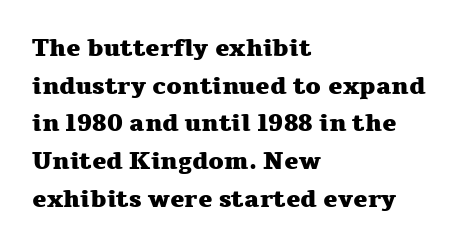
The image shows 24 px bold type, upright; set left-aligned, normal line spacing (1.57x), normal letter spacing, not underlined.
